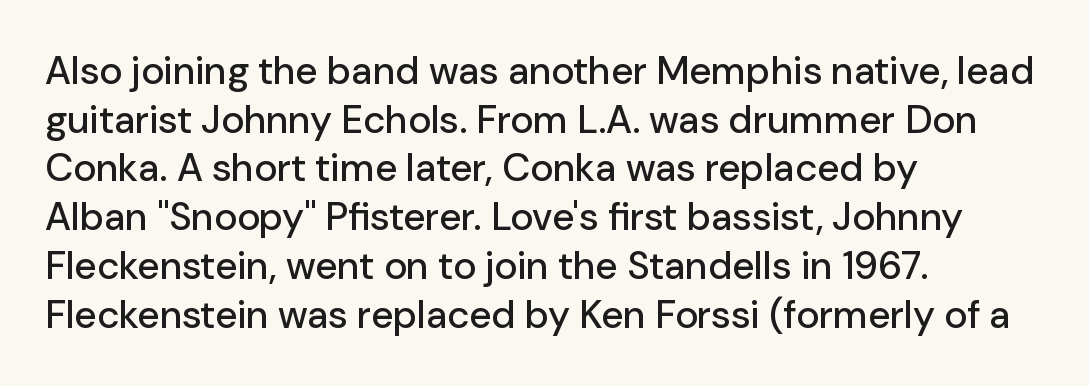
Q: Is the text italic (slanted)? A: No, it is upright.
Q: Is the typeface a serif or a sans-serif typeface? A: Sans-serif.
Q: Is the text underlined? A: No.
Q: How is the paragraph aligned? A: Left-aligned.
Q: Is the spacing between letters normal or unusually wide? A: Normal.
Q: Is the spacing between lines tight, normal or loose? A: Normal.
Q: Width (condensed, normal, or wide)? A: Normal.
Q: Stroke contrast? A: Low.
Q: x-height? A: Medium.
Q: Monospaced? A: No.
